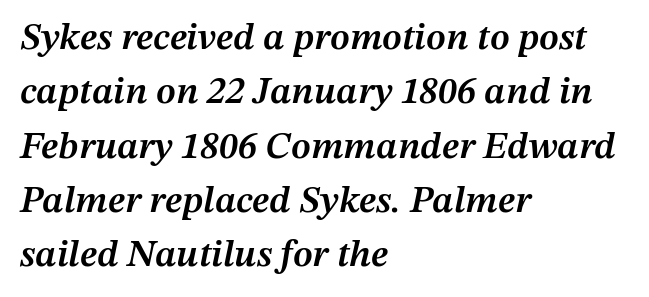
The image shows 38 px semibold type, italic (leaning right); set left-aligned, normal line spacing (1.43x), normal letter spacing, not underlined; medium stroke contrast and a medium x-height.
